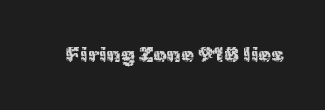
The image shows 21 px text type, upright; set normal letter spacing, not underlined.
